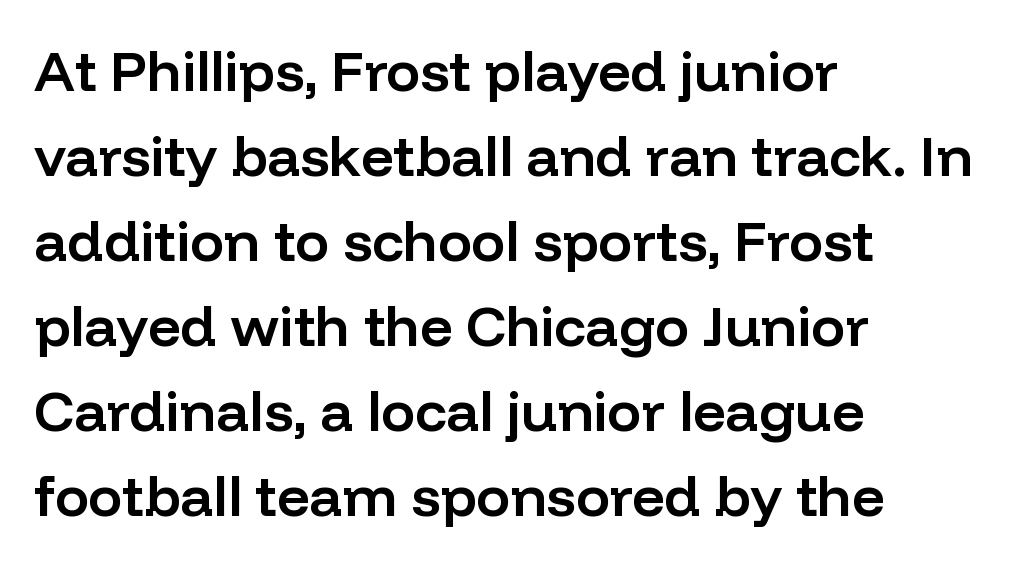
{"serif": "no", "italic": "no", "bold": "semi", "weight": "semibold", "width": "normal", "stroke_contrast": "low", "x_height": "medium", "monospaced": "no", "underline": "no", "align": "left", "line_spacing": "normal", "line_spacing_ratio": 1.49, "letter_spacing": "normal", "letter_spacing_em": 0.0, "glyph_px": 57}
